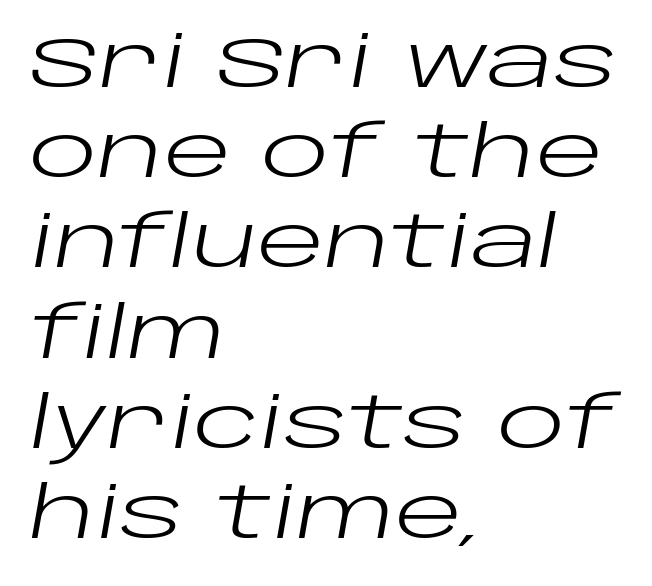
A bare baseline throughout the passage. These glyphs show unthickened strokes, regular width or finer. The lines sit at an ordinary, default distance from one another. Students, note that the glyphs here touch the page at normal intervals.
